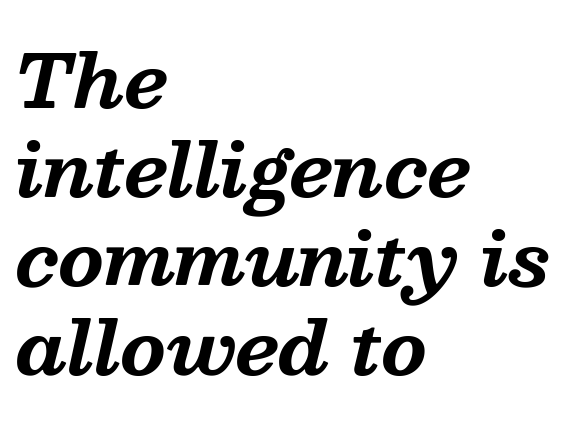
The image shows 73 px bold serif type, italic (leaning right); set left-aligned, line spacing 1.22x, normal letter spacing, not underlined; medium stroke contrast and a medium x-height.
